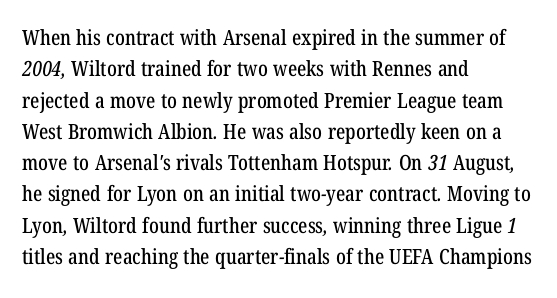
{"underline": "no", "align": "left", "line_spacing": "normal", "line_spacing_ratio": 1.49, "letter_spacing": "normal", "letter_spacing_em": 0.0, "glyph_px": 21}
